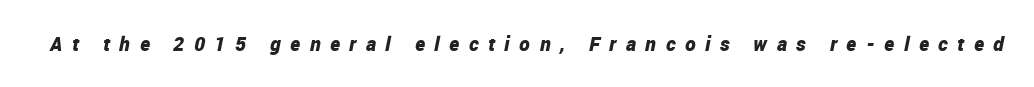
Q: Is the text bold? A: Yes.
Q: Is the text italic (slanted)? A: Yes, it leans right by about 12 degrees.
Q: Is the text underlined? A: No.
Q: Is the spacing between letters normal or unusually wide? A: Unusually wide.
